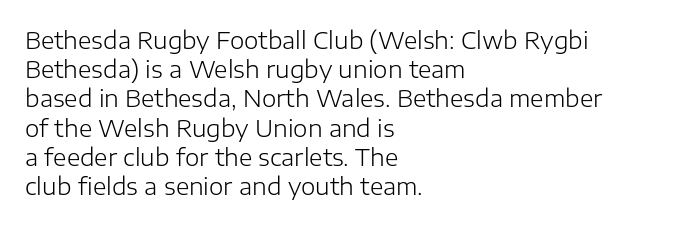
Nothing unusual about the tracking: characters are spaced as the font intends. Caption: multi-line text, flush left, ragged right. How would I describe the line gaps? Plain and ordinary. Unbolded letterforms with no extra heft.
